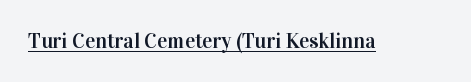
The image shows 21 px text type, upright; set normal letter spacing, underlined.
